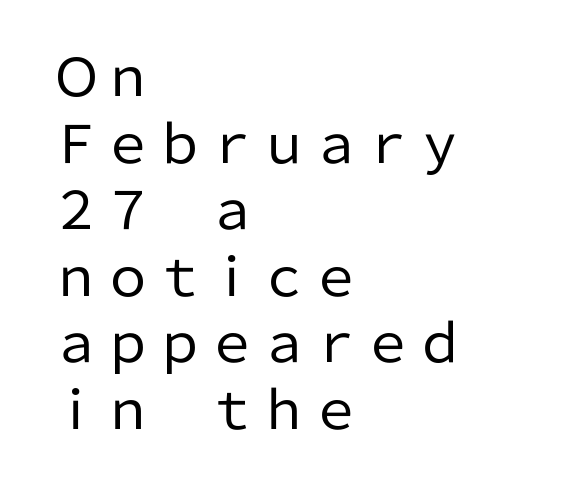
Q: Is the text bold? A: No.
Q: Is the text italic (slanted)? A: No, it is upright.
Q: Is the typeface a serif or a sans-serif typeface? A: Sans-serif.
Q: Is the text underlined? A: No.
Q: How is the paragraph aligned? A: Left-aligned.
Q: Is the spacing between letters normal or unusually wide? A: Normal.
Q: Is the spacing between lines tight, normal or loose? A: Normal.
Q: Width (condensed, normal, or wide)? A: Normal.
Q: Stroke contrast? A: Low.
Q: x-height? A: Medium.
Q: Monospaced? A: No.
